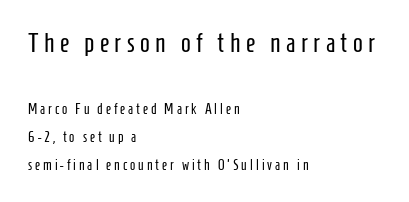
The image shows 26 px text type, upright; set left-aligned, loose line spacing (2.01x), unusually wide letter spacing (+0.21 em), not underlined; the first (top) block is 1.86x larger.
